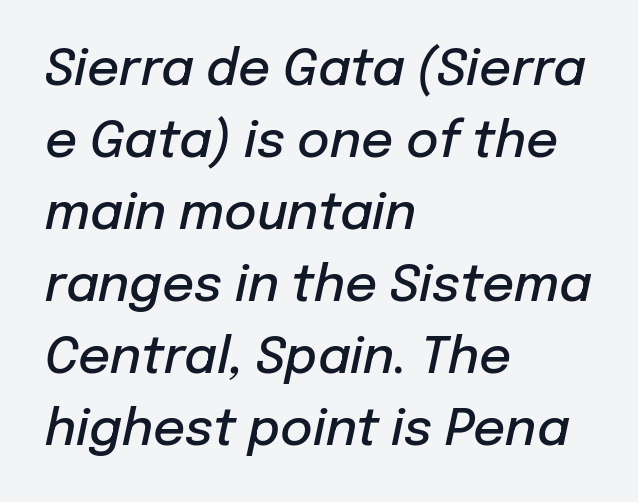
These lines are rendered in a variable-pitch font. A typesetter would call this leading conventional body-copy spacing. Stems and bowls a touch heavier than normal — semibold. Check under the words: just untouched page. Would a proofreader flag this as italicized? Yes. The rag falls on the right side of this text block.
